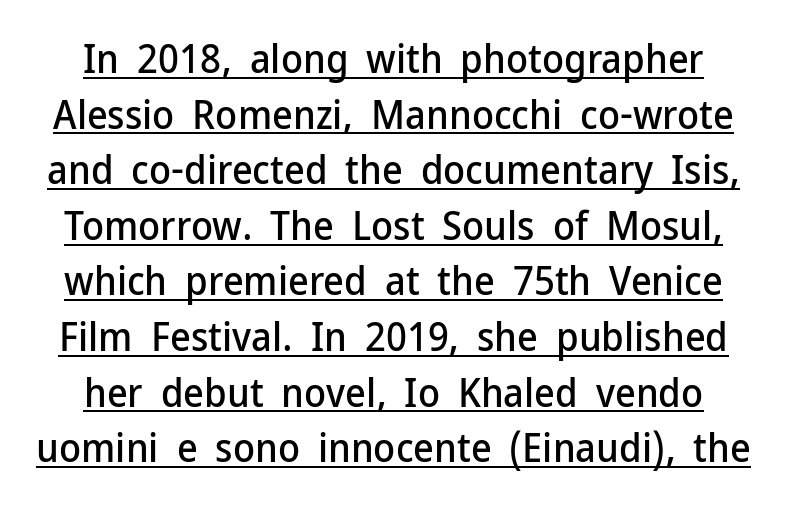
The image shows 40 px sans-serif type, upright; set normal line spacing (1.39x), normal letter spacing, underlined; low stroke contrast and a medium x-height.
